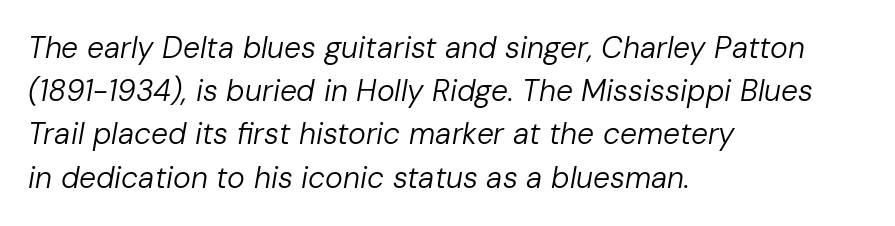
{"italic": "yes", "lean": "right", "slant_degrees": 10, "bold": "no", "weight": "regular", "width": "normal", "stroke_contrast": "low", "x_height": "medium", "monospaced": "no", "underline": "no", "align": "left", "line_spacing": "normal", "line_spacing_ratio": 1.44, "letter_spacing": "normal", "letter_spacing_em": 0.0, "glyph_px": 30}
